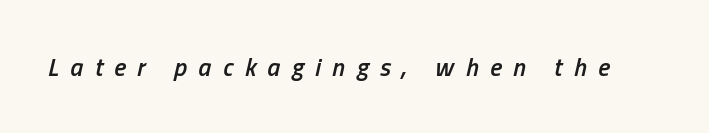
The image shows 25 px text type, italic (leaning right); set unusually wide letter spacing (+0.46 em), not underlined.
